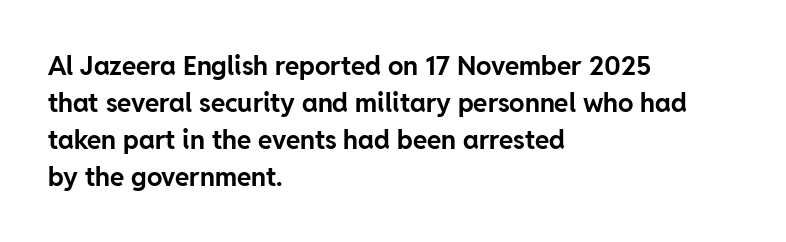
These words are printed bold, with thick strokes throughout. Between one letter and the next there's only the usual sliver of space. The letters stand straight up with perfectly vertical stems. The rendering anchors every line to the left-hand side. The leading is moderate, giving the passage an even texture.
